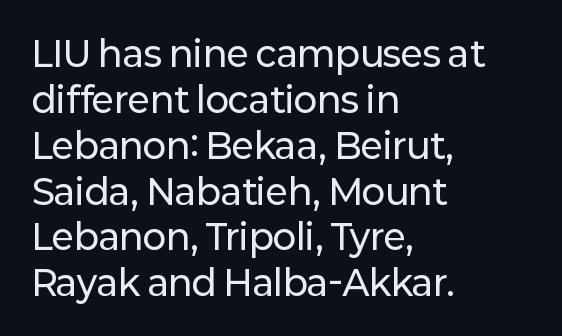
{"serif": "no", "italic": "no", "width": "normal", "stroke_contrast": "low", "x_height": "medium", "monospaced": "no", "underline": "no", "align": "left", "line_spacing": "normal", "line_spacing_ratio": 1.31, "letter_spacing": "normal", "letter_spacing_em": 0.0, "glyph_px": 35}
